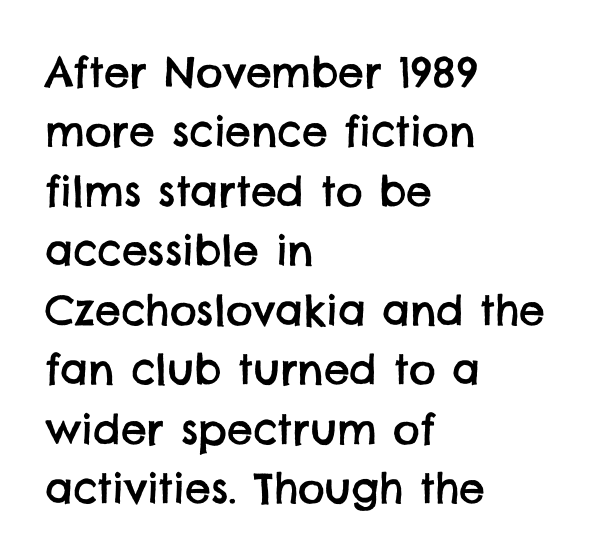
The image shows 41 px sans-serif type; set left-aligned, normal line spacing (1.45x), normal letter spacing, not underlined; low stroke contrast and a large x-height.
